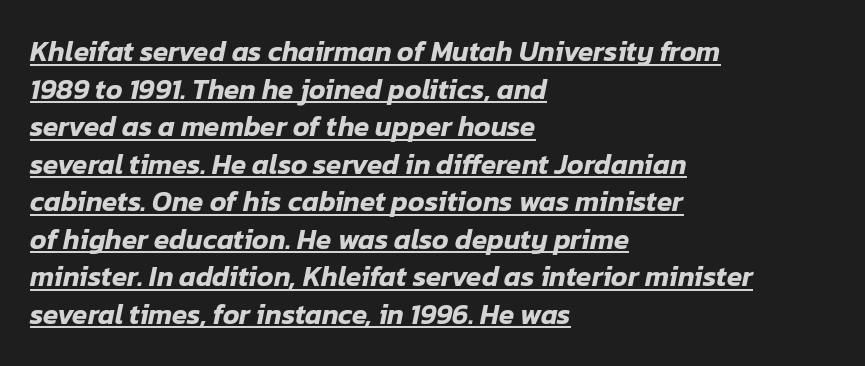
The image shows 28 px text type, italic (leaning right); set left-aligned, normal line spacing (1.34x), normal letter spacing, underlined; low stroke contrast and a medium x-height.
